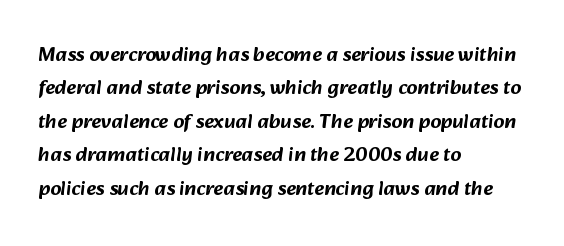
The image shows 21 px text type; set left-aligned, normal line spacing (1.59x), normal letter spacing, not underlined.
